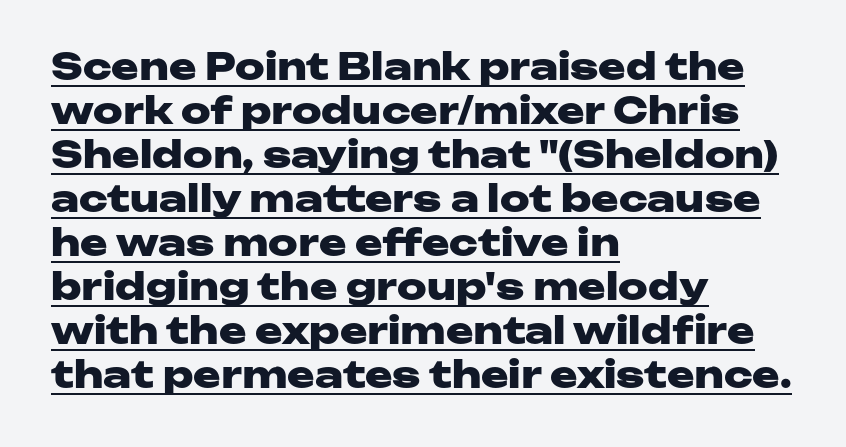
The image shows 37 px heavy, wide sans-serif type, upright; set left-aligned, line spacing 1.19x, normal letter spacing, underlined; low stroke contrast and a medium x-height.
